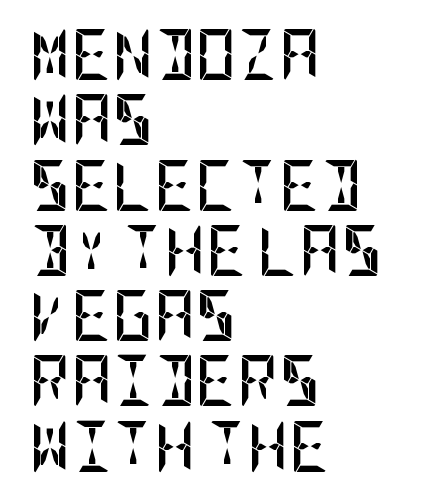
{"serif": "no", "italic": "no", "bold": "yes", "weight": "semibold", "width": "condensed", "stroke_contrast": "low", "x_height": "large", "underline": "no", "align": "left", "line_spacing": "normal", "line_spacing_ratio": 1.28, "letter_spacing": "normal", "letter_spacing_em": 0.0, "glyph_px": 51}
